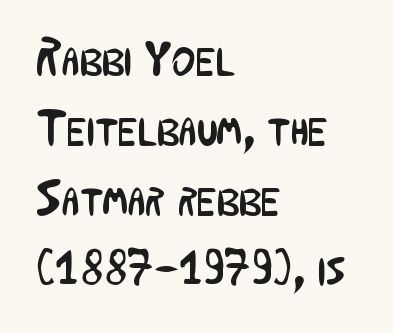
{"serif": "no", "italic": "no", "bold": "no", "weight": "regular", "width": "condensed", "stroke_contrast": "low", "x_height": "medium", "monospaced": "no", "underline": "no", "align": "left", "line_spacing": "normal", "line_spacing_ratio": 1.4, "letter_spacing": "normal", "letter_spacing_em": 0.0, "glyph_px": 50}
